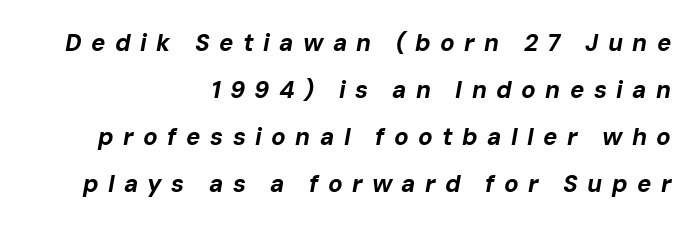
Q: Is the text bold? A: Yes.
Q: Is the text italic (slanted)? A: Yes, it leans right by about 10 degrees.
Q: Is the text underlined? A: No.
Q: How is the paragraph aligned? A: Right-aligned.
Q: Is the spacing between letters normal or unusually wide? A: Unusually wide.
Q: Is the spacing between lines tight, normal or loose? A: Loose.
